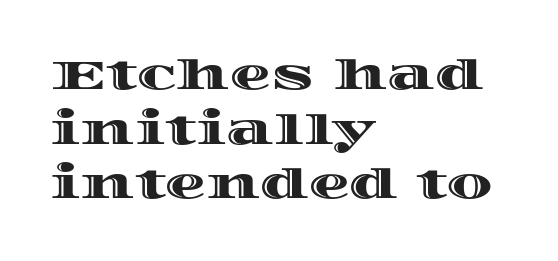
{"italic": "no", "width": "wide", "x_height": "large", "monospaced": "no", "underline": "no", "align": "left", "line_spacing": "normal", "line_spacing_ratio": 1.33, "letter_spacing": "normal", "letter_spacing_em": 0.0, "glyph_px": 41}
